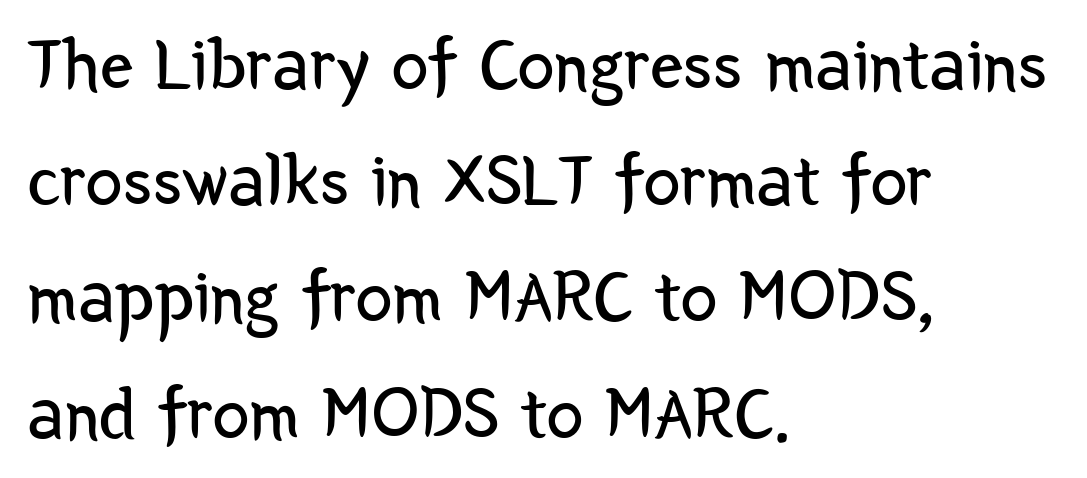
Q: Is the text bold? A: No.
Q: Is the text italic (slanted)? A: No, it is upright.
Q: Is the typeface a serif or a sans-serif typeface? A: Sans-serif.
Q: Is the text underlined? A: No.
Q: How is the paragraph aligned? A: Left-aligned.
Q: Is the spacing between letters normal or unusually wide? A: Normal.
Q: Is the spacing between lines tight, normal or loose? A: Normal.
Q: Width (condensed, normal, or wide)? A: Condensed.
Q: Stroke contrast? A: Low.
Q: x-height? A: Medium.
Q: Monospaced? A: No.
